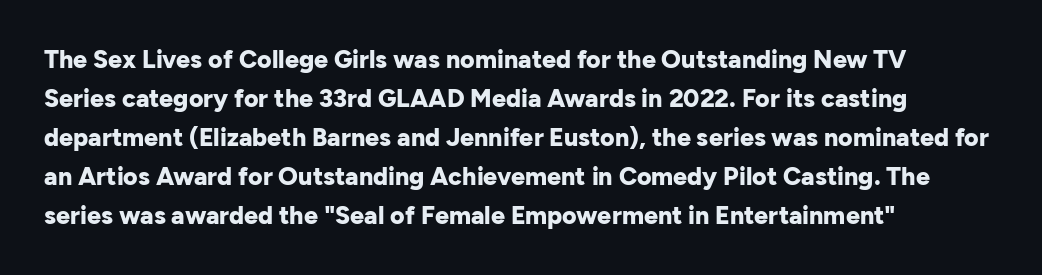
Vertical strokes here are truly vertical. In terms of letterspacing, this is plain default setting. This block has exactly the height ordinary leading produces. Pretty heavy lettering here — definitely bold.
